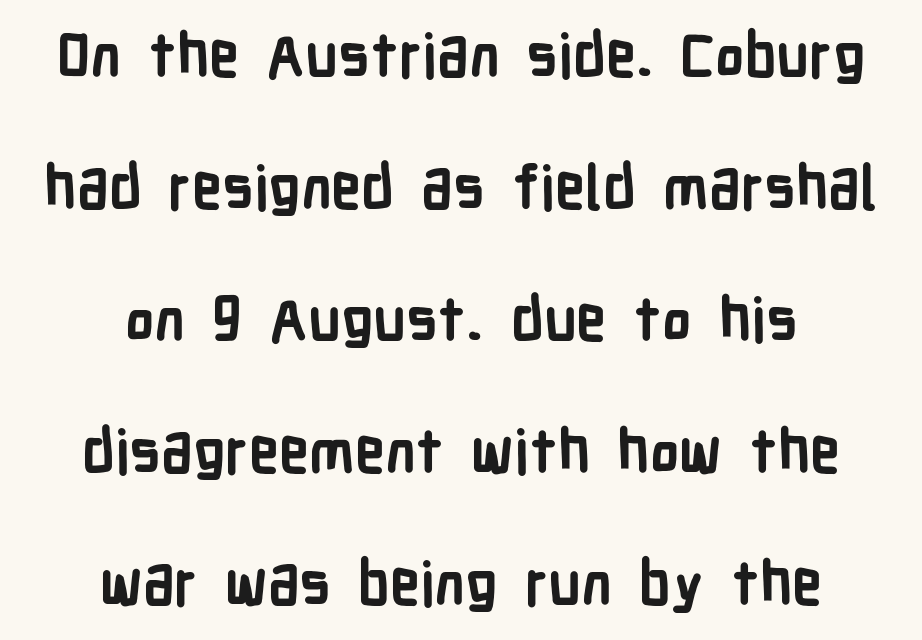
Font category for this specimen: sans-serif. A full-strength bold gives these letters their thick strokes. Ordinary non-slanted type is in use. Proportional: the letters do not fall into vertical columns.
